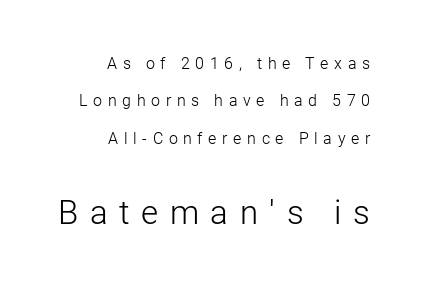
{"serif": "no", "italic": "no", "bold": "no", "weight": "light", "width": "normal", "stroke_contrast": "low", "x_height": "medium", "monospaced": "no", "underline": "no", "align": "right", "line_spacing": "loose", "line_spacing_ratio": 2.34, "letter_spacing": "wide", "letter_spacing_em": 0.35, "larger_block": "second", "size_ratio": 2.06, "glyph_px": 33}
